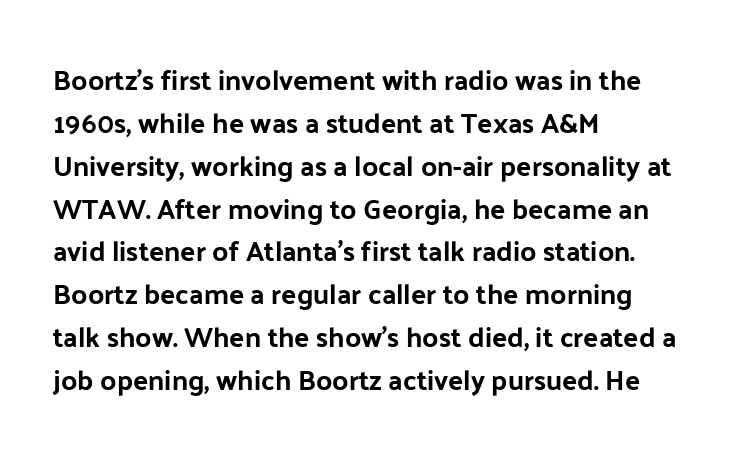
You can tell from the bare stems that sans-serif type was used. Note the varied advance widths — an 'i' is clearly narrower than an 'm'. Does the leading feel generous? No, just average. The passage shown has conventional tracking throughout. Each row of text sits above clean, open space. A roman cut, with each character standing at attention.
